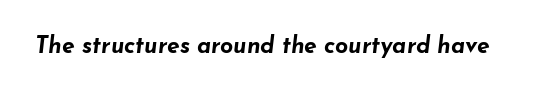
Q: Is the text bold? A: Yes.
Q: Is the text italic (slanted)? A: Yes, it leans right by about 7 degrees.
Q: Is the text underlined? A: No.
Q: Is the spacing between letters normal or unusually wide? A: Normal.
